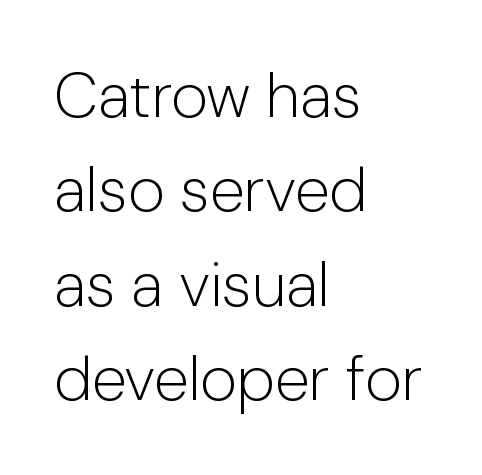
The image shows 63 px light sans-serif type, upright; set left-aligned, normal line spacing (1.5x), normal letter spacing, not underlined; low stroke contrast and a medium x-height.
